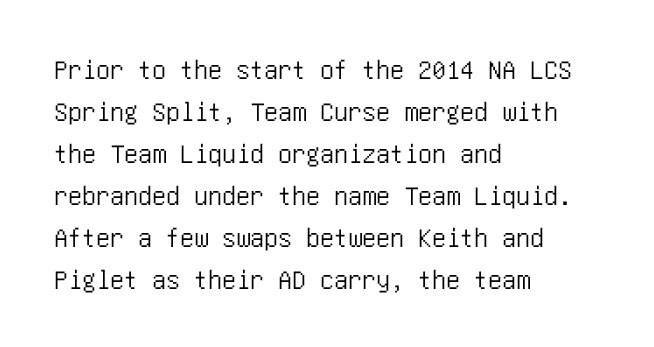
{"serif": "no", "italic": "no", "width": "condensed", "stroke_contrast": "low", "x_height": "large", "underline": "no", "align": "left", "line_spacing": "normal", "line_spacing_ratio": 1.5, "letter_spacing": "normal", "letter_spacing_em": 0.0, "glyph_px": 28}
